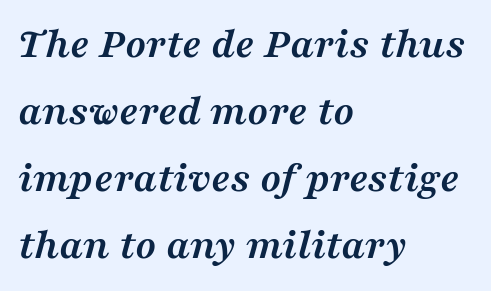
Q: Is the text bold? A: Yes.
Q: Is the text italic (slanted)? A: Yes, it leans right by about 16 degrees.
Q: Is the typeface a serif or a sans-serif typeface? A: Serif.
Q: Is the text underlined? A: No.
Q: How is the paragraph aligned? A: Left-aligned.
Q: Is the spacing between letters normal or unusually wide? A: Normal.
Q: Is the spacing between lines tight, normal or loose? A: Normal.
Q: Width (condensed, normal, or wide)? A: Wide.
Q: Stroke contrast? A: Medium.
Q: x-height? A: Medium.
Q: Monospaced? A: No.
